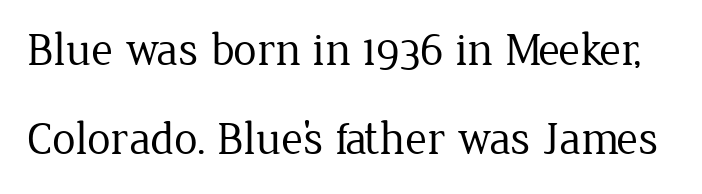
Is there much room between lines? Yes — plenty of vertical air separates them. The specimen reads as upright at a glance. The string is rendered with underlining switched off. Bold? No — there's no thickening of the strokes. The rendering shows small feet on the letterforms — a serif design. Here the designer chose a conventional face with non-uniform glyph widths.
